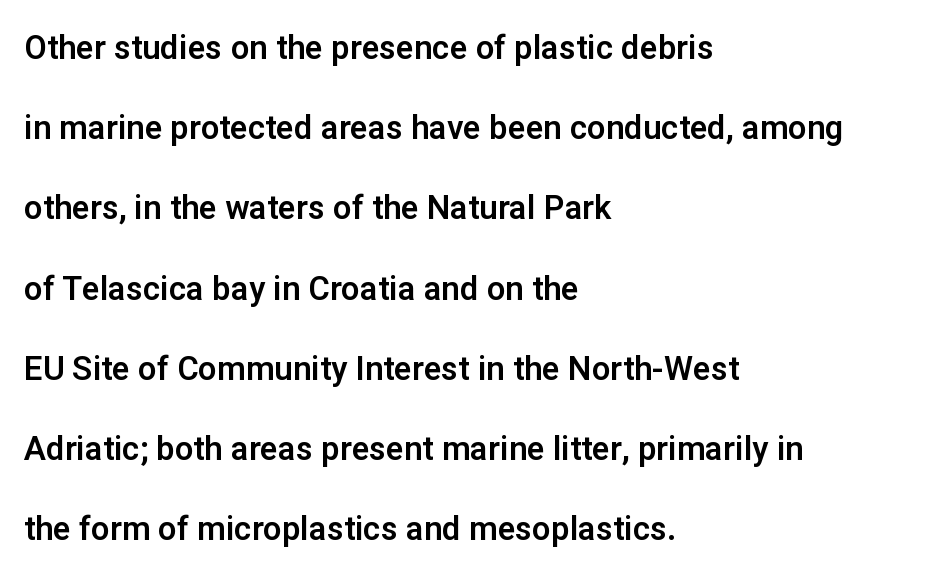
You can tell it's not italic because the verticals are truly vertical. The compositor pushed each line to the left boundary. Students, observe: this is what heavily led, spacious text looks like. The passage shown is not underscored anywhere.
